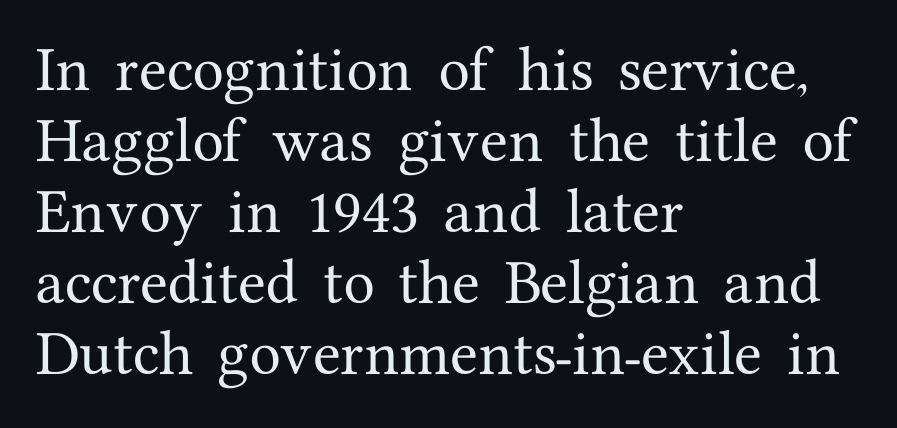
The image shows 51 px serif type, upright; set left-aligned, normal line spacing (1.39x), normal letter spacing, not underlined; medium stroke contrast and a medium x-height.
